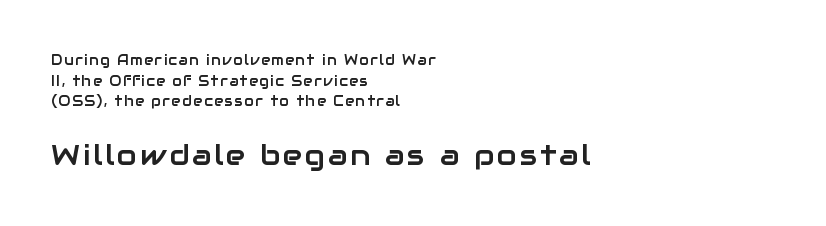
Of the two passages, the one underneath uses the larger point size. Just letters on the line, the space beneath them empty. Is this a sans? Yes — the strokes have no serifs. You could not count columns in this text — the font is proportionally spaced.
